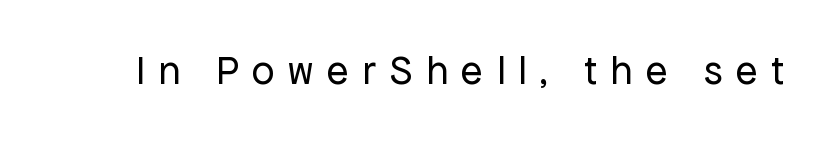
{"serif": "no", "italic": "no", "bold": "no", "weight": "regular", "width": "normal", "stroke_contrast": "low", "x_height": "medium", "monospaced": "no", "underline": "no", "letter_spacing": "wide", "letter_spacing_em": 0.34, "glyph_px": 40}
